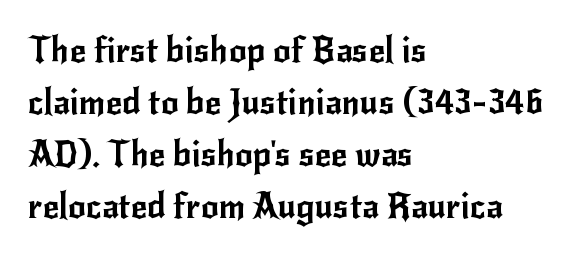
Q: Is the text italic (slanted)? A: No, it is upright.
Q: Is the typeface a serif or a sans-serif typeface? A: Sans-serif.
Q: Is the text underlined? A: No.
Q: How is the paragraph aligned? A: Left-aligned.
Q: Is the spacing between letters normal or unusually wide? A: Normal.
Q: Is the spacing between lines tight, normal or loose? A: Normal.
Q: Width (condensed, normal, or wide)? A: Normal.
Q: Stroke contrast? A: Low.
Q: x-height? A: Small.
Q: Monospaced? A: No.
